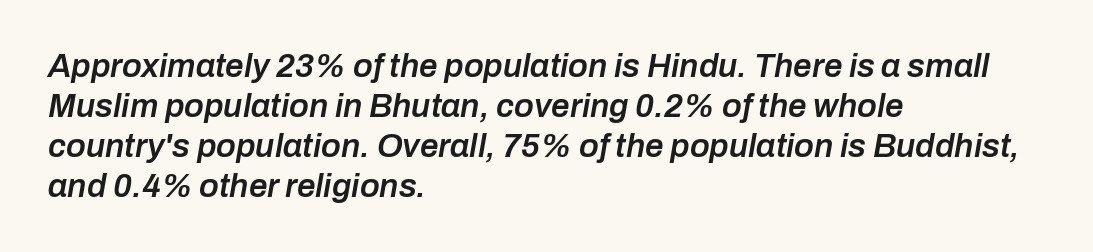
The image shows 33 px semibold type, italic (leaning right); set left-aligned, line spacing 1.21x, normal letter spacing, not underlined; low stroke contrast and a medium x-height.
